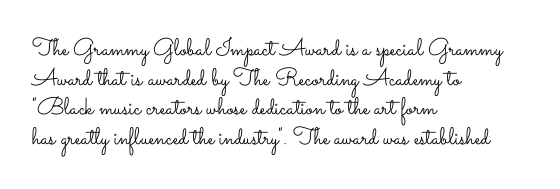
The image shows 24 px text type; set left-aligned, line spacing 1.23x, normal letter spacing, not underlined.
